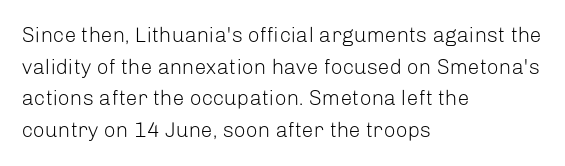
{"italic": "no", "bold": "no", "underline": "no", "align": "left", "line_spacing": "normal", "line_spacing_ratio": 1.51, "letter_spacing": "normal", "letter_spacing_em": 0.0, "glyph_px": 21}
